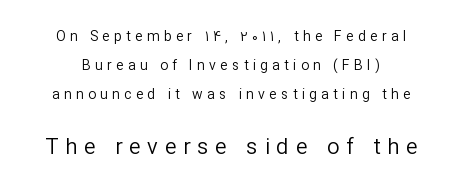
These two chunks differ in scale, with the bottom chunk taking the larger measure. In terms of posture, this sample is upright. This sample trades compactness for vertical openness between lines. Honestly, there is no underline to notice here at all.
